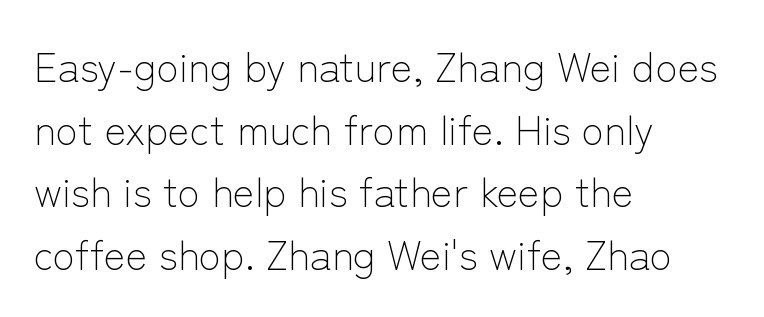
Q: Is the text bold? A: No.
Q: Is the text italic (slanted)? A: No, it is upright.
Q: Is the typeface a serif or a sans-serif typeface? A: Sans-serif.
Q: Is the text underlined? A: No.
Q: How is the paragraph aligned? A: Left-aligned.
Q: Is the spacing between letters normal or unusually wide? A: Normal.
Q: Is the spacing between lines tight, normal or loose? A: Normal.
Q: Width (condensed, normal, or wide)? A: Normal.
Q: Stroke contrast? A: Low.
Q: x-height? A: Medium.
Q: Monospaced? A: No.
